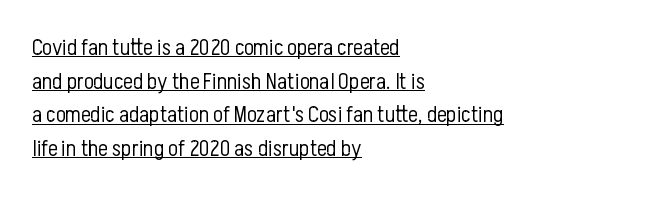
The image shows 23 px text type, upright; set left-aligned, normal line spacing (1.46x), normal letter spacing, underlined.
